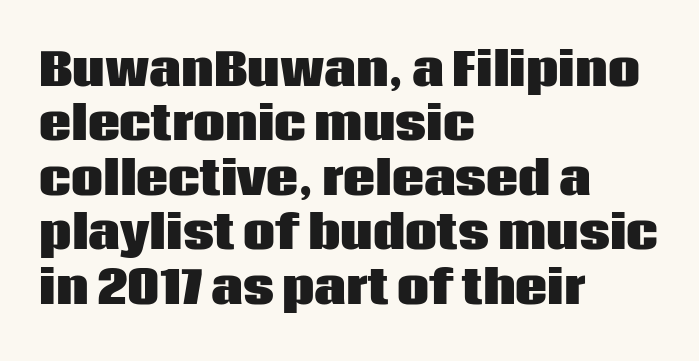
Q: Is the text bold? A: Yes.
Q: Is the text italic (slanted)? A: No, it is upright.
Q: Is the typeface a serif or a sans-serif typeface? A: Sans-serif.
Q: Is the text underlined? A: No.
Q: How is the paragraph aligned? A: Left-aligned.
Q: Is the spacing between letters normal or unusually wide? A: Normal.
Q: Width (condensed, normal, or wide)? A: Normal.
Q: Stroke contrast? A: Low.
Q: x-height? A: Large.
Q: Monospaced? A: No.
